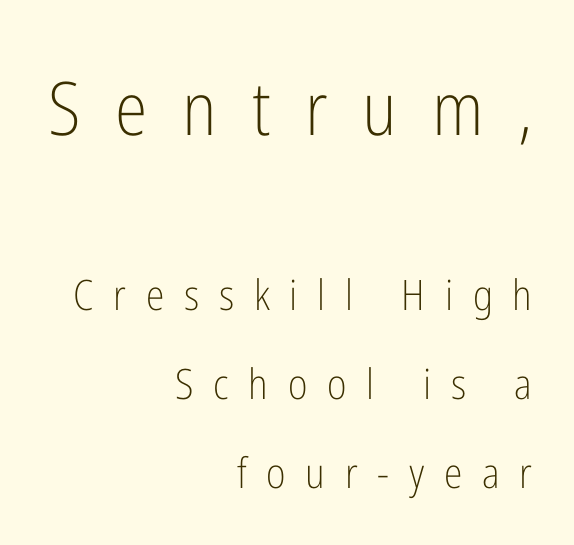
Q: Is the text bold? A: No.
Q: Is the text italic (slanted)? A: No, it is upright.
Q: Is the typeface a serif or a sans-serif typeface? A: Sans-serif.
Q: Is the text underlined? A: No.
Q: How is the paragraph aligned? A: Right-aligned.
Q: Is the spacing between letters normal or unusually wide? A: Unusually wide.
Q: Is the spacing between lines tight, normal or loose? A: Loose.
Q: Which block of text is set in a larger size, the first (top) or the second (bottom)? A: The first (top) one.
Q: Width (condensed, normal, or wide)? A: Condensed.
Q: Stroke contrast? A: Low.
Q: x-height? A: Medium.
Q: Monospaced? A: No.
